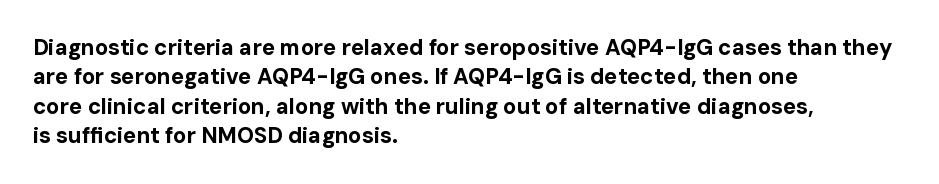
The image shows 22 px bold type, upright; set left-aligned, normal line spacing (1.34x), normal letter spacing, not underlined.
